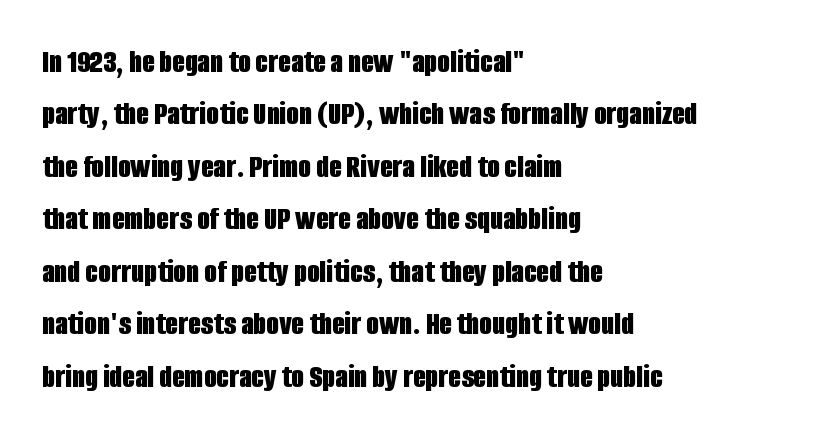
The image shows 33 px bold, condensed sans-serif type, upright; set left-aligned, normal line spacing (1.59x), normal letter spacing, not underlined; low stroke contrast and a large x-height.
